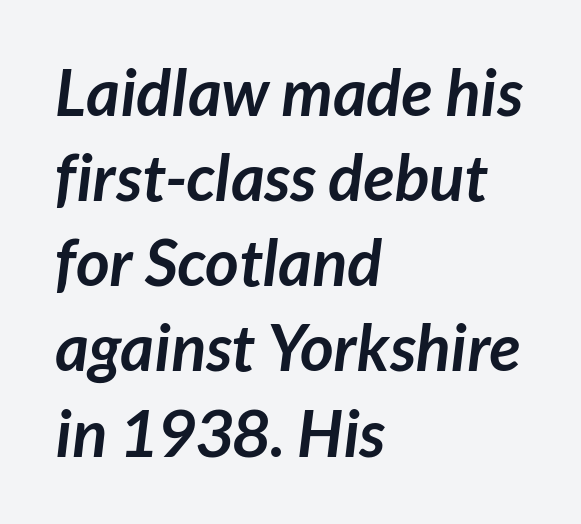
Each letter's strokes conclude bluntly, with no projecting serifs. The passage shown has conventional tracking throughout. Only glyphs here, with clear space below each row. Does the weight exceed regular? Yes, all the way to bold. The face used here is proportionally spaced, like ordinary book or web type.
